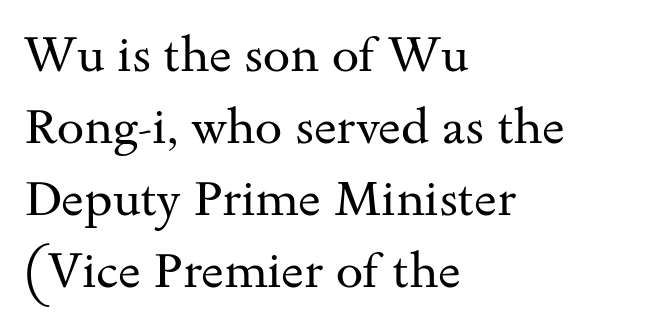
Q: Is the text bold? A: No.
Q: Is the text italic (slanted)? A: No, it is upright.
Q: Is the typeface a serif or a sans-serif typeface? A: Serif.
Q: Is the text underlined? A: No.
Q: How is the paragraph aligned? A: Left-aligned.
Q: Is the spacing between letters normal or unusually wide? A: Normal.
Q: Is the spacing between lines tight, normal or loose? A: Normal.
Q: Width (condensed, normal, or wide)? A: Wide.
Q: Stroke contrast? A: Medium.
Q: x-height? A: Small.
Q: Monospaced? A: No.
